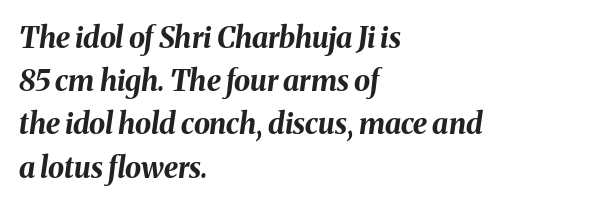
{"italic": "yes", "lean": "right", "slant_degrees": 8, "bold": "yes", "weight": "bold", "width": "normal", "stroke_contrast": "medium", "x_height": "medium", "monospaced": "no", "underline": "no", "align": "left", "line_spacing": "normal", "line_spacing_ratio": 1.49, "letter_spacing": "normal", "letter_spacing_em": 0.0, "glyph_px": 29}
